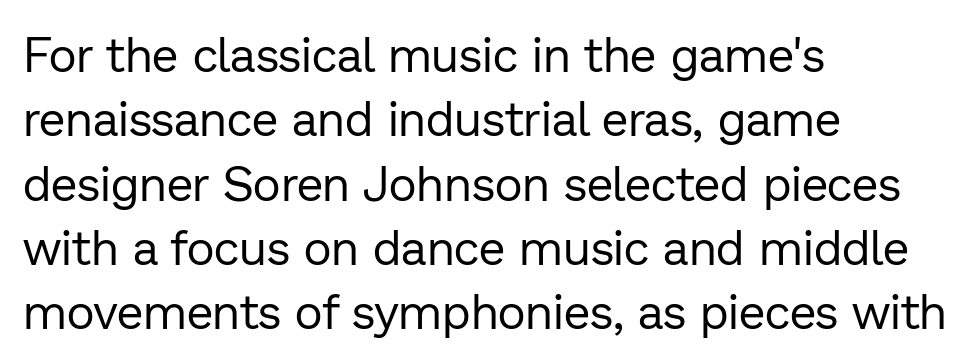
Q: Is the text bold? A: No.
Q: Is the text italic (slanted)? A: No, it is upright.
Q: Is the typeface a serif or a sans-serif typeface? A: Sans-serif.
Q: Is the text underlined? A: No.
Q: How is the paragraph aligned? A: Left-aligned.
Q: Is the spacing between letters normal or unusually wide? A: Normal.
Q: Is the spacing between lines tight, normal or loose? A: Normal.
Q: Width (condensed, normal, or wide)? A: Normal.
Q: Stroke contrast? A: Low.
Q: x-height? A: Medium.
Q: Monospaced? A: No.
